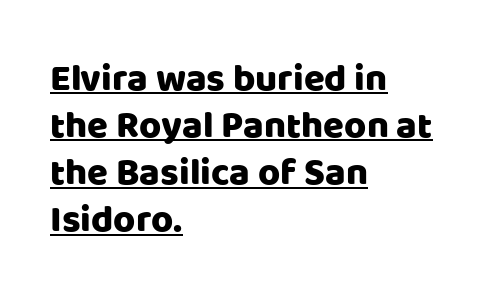
{"serif": "no", "italic": "no", "width": "normal", "stroke_contrast": "low", "x_height": "large", "monospaced": "no", "underline": "yes", "align": "left", "line_spacing_ratio": 1.24, "letter_spacing": "normal", "letter_spacing_em": 0.0, "glyph_px": 38}
